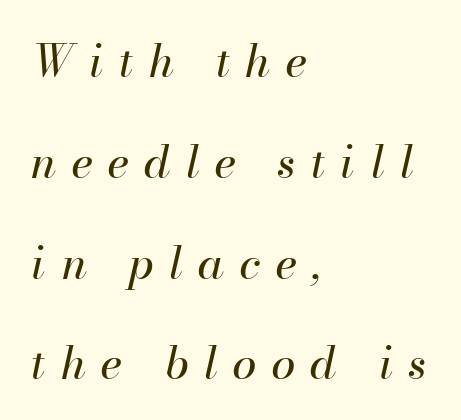
{"italic": "yes", "lean": "right", "slant_degrees": 13, "bold": "no", "weight": "regular", "width": "normal", "stroke_contrast": "high", "x_height": "small", "monospaced": "no", "underline": "no", "align": "left", "line_spacing": "loose", "line_spacing_ratio": 2.29, "letter_spacing": "wide", "letter_spacing_em": 0.35, "glyph_px": 44}
